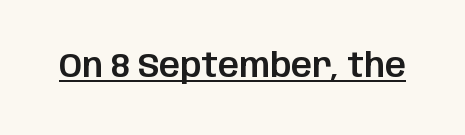
The image shows 33 px sans-serif type, upright; set normal letter spacing, underlined; low stroke contrast and a large x-height.
